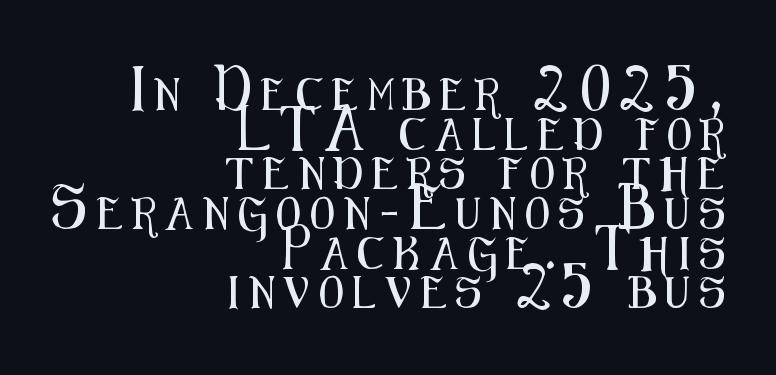
{"italic": "no", "width": "condensed", "stroke_contrast": "medium", "x_height": "medium", "monospaced": "no", "underline": "no", "align": "right", "line_spacing_ratio": 1.24, "letter_spacing": "wide", "letter_spacing_em": 0.31, "glyph_px": 32}
